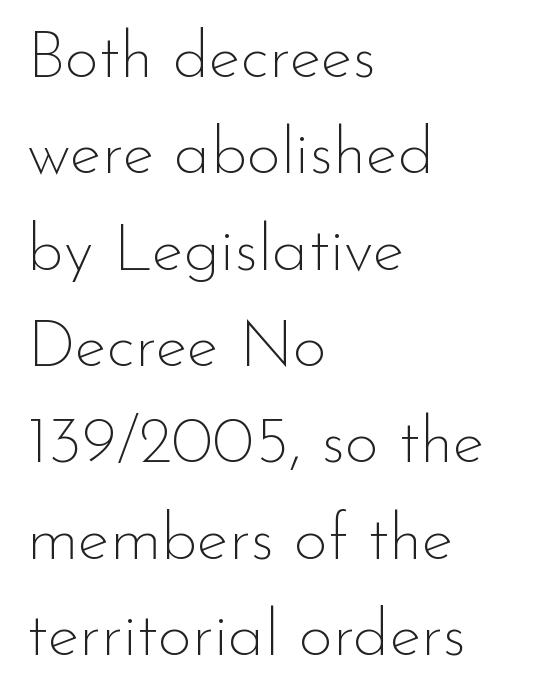
Every row of glyphs begins at an identical x-position on the left. The passage shown is typed in a proportional face where columns would drift. A typesetter would mark this as roman, not italic. Letters rest on an invisible, unmarked baseline. Rows of type keep a routine distance in the vertical direction. Is this a heavy cut? Hardly; it is regular or lighter.
